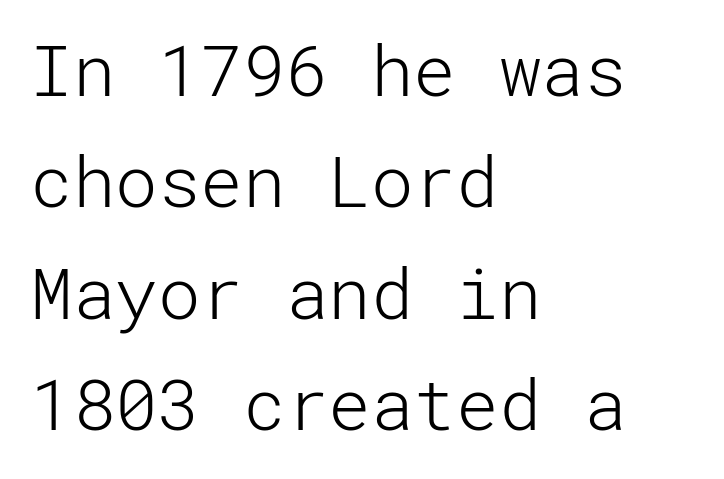
{"serif": "no", "italic": "no", "bold": "no", "weight": "light", "width": "normal", "stroke_contrast": "low", "x_height": "medium", "underline": "no", "align": "left", "line_spacing": "normal", "line_spacing_ratio": 1.57, "letter_spacing": "normal", "letter_spacing_em": 0.0, "glyph_px": 71}
